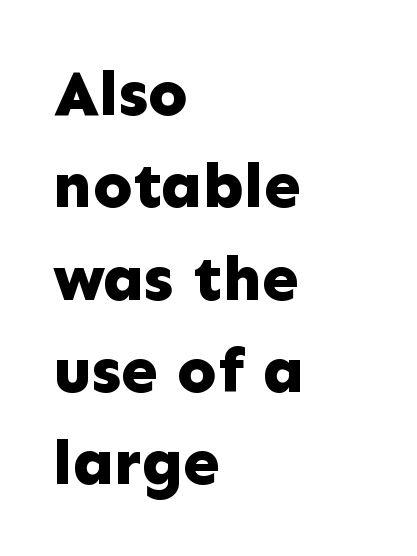
The image shows 65 px bold sans-serif type, upright; set left-aligned, normal line spacing (1.42x), normal letter spacing, not underlined; low stroke contrast and a medium x-height.
